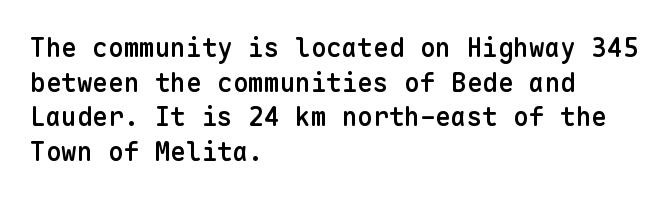
Q: Is the text bold? A: Semi-bold.
Q: Is the text italic (slanted)? A: No, it is upright.
Q: Is the text underlined? A: No.
Q: How is the paragraph aligned? A: Left-aligned.
Q: Is the spacing between letters normal or unusually wide? A: Normal.
Q: Is the spacing between lines tight, normal or loose? A: Normal.
